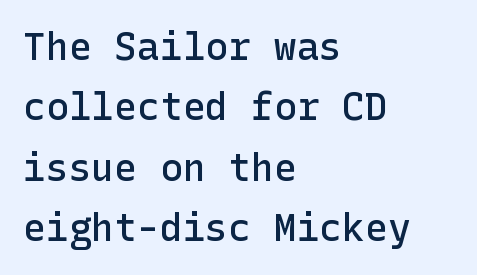
The words here are not underlined. Interline gaps are of average width in this sample. Short and long lines alike share a common starting point at left. Short note: letters normally spaced. The lettering holds an erect, upright posture throughout. A somewhat darkened texture: the type is semibold rather than bold.
